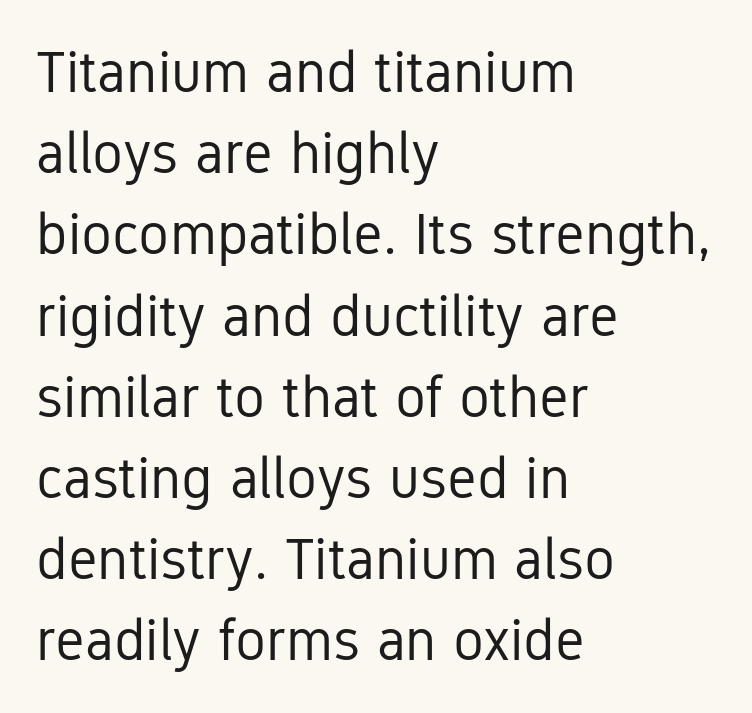
Caption: face not bold, strokes unweighted. The text was rendered using a sans face with plain stroke endings. Think of a printed novel: that variable character pitch is what you see here. No italicization has been applied; the sample stays upright.
